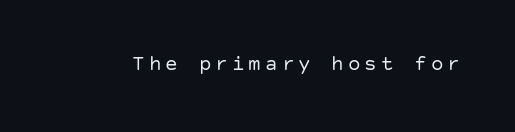
Q: Is the text bold? A: No.
Q: Is the text italic (slanted)? A: No, it is upright.
Q: Is the text underlined? A: No.
